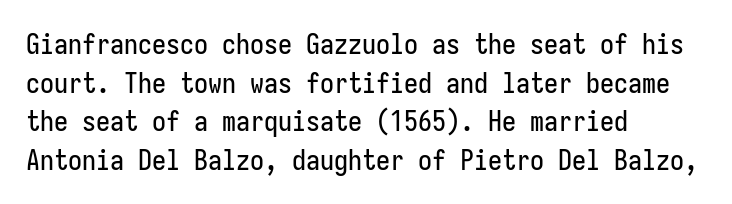
Q: Is the text italic (slanted)? A: No, it is upright.
Q: Is the typeface a serif or a sans-serif typeface? A: Sans-serif.
Q: Is the text underlined? A: No.
Q: How is the paragraph aligned? A: Left-aligned.
Q: Is the spacing between letters normal or unusually wide? A: Normal.
Q: Is the spacing between lines tight, normal or loose? A: Normal.
Q: Width (condensed, normal, or wide)? A: Condensed.
Q: Stroke contrast? A: Low.
Q: x-height? A: Medium.
